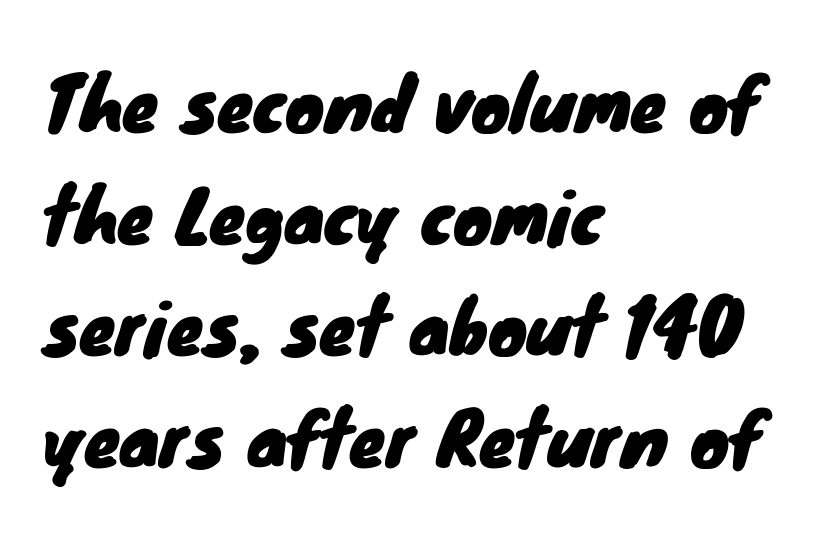
Q: Is the typeface a serif or a sans-serif typeface? A: Sans-serif.
Q: Is the text underlined? A: No.
Q: How is the paragraph aligned? A: Left-aligned.
Q: Is the spacing between letters normal or unusually wide? A: Normal.
Q: Is the spacing between lines tight, normal or loose? A: Normal.
Q: Width (condensed, normal, or wide)? A: Normal.
Q: Stroke contrast? A: Low.
Q: x-height? A: Small.
Q: Monospaced? A: No.
